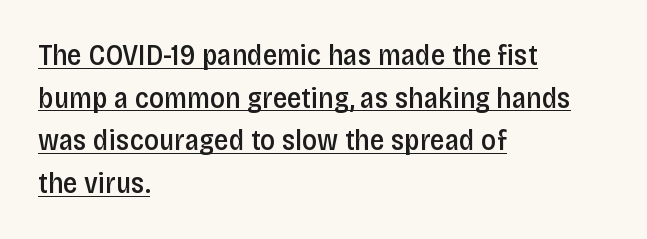
Q: Is the text bold? A: Semi-bold.
Q: Is the text italic (slanted)? A: No, it is upright.
Q: Is the typeface a serif or a sans-serif typeface? A: Sans-serif.
Q: Is the text underlined? A: Yes.
Q: How is the paragraph aligned? A: Left-aligned.
Q: Is the spacing between letters normal or unusually wide? A: Normal.
Q: Is the spacing between lines tight, normal or loose? A: Normal.
Q: Width (condensed, normal, or wide)? A: Condensed.
Q: Stroke contrast? A: Low.
Q: x-height? A: Large.
Q: Monospaced? A: No.
